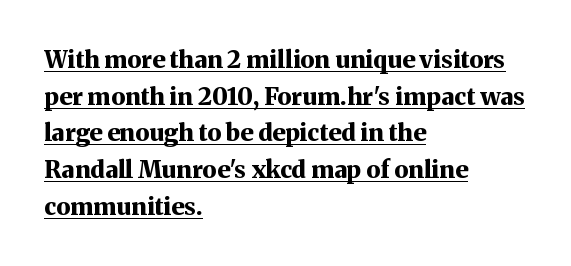
Every character sits straight up, as roman type does. Each line of the rendering has a horizontal stroke beneath the glyphs. Students, note that the glyphs here touch the page at normal intervals. Normally led — the rows are evenly, conventionally spaced. Reading down the block, your eye returns to a fixed left position each line.
